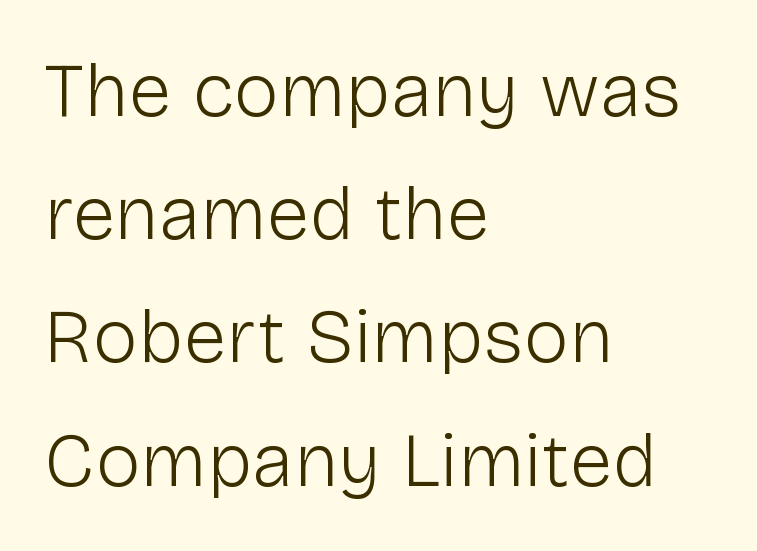
{"serif": "no", "italic": "no", "bold": "no", "weight": "light", "width": "normal", "stroke_contrast": "low", "x_height": "medium", "monospaced": "no", "underline": "no", "align": "left", "line_spacing": "normal", "line_spacing_ratio": 1.6, "letter_spacing": "normal", "letter_spacing_em": 0.0, "glyph_px": 77}
